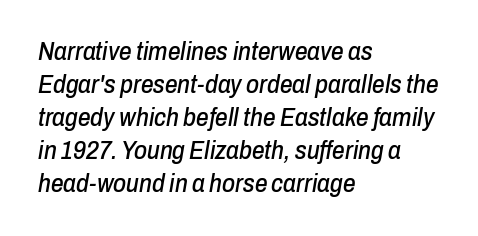
{"italic": "yes", "lean": "right", "slant_degrees": 10, "underline": "no", "align": "left", "line_spacing": "normal", "line_spacing_ratio": 1.32, "letter_spacing": "normal", "letter_spacing_em": 0.0, "glyph_px": 25}
